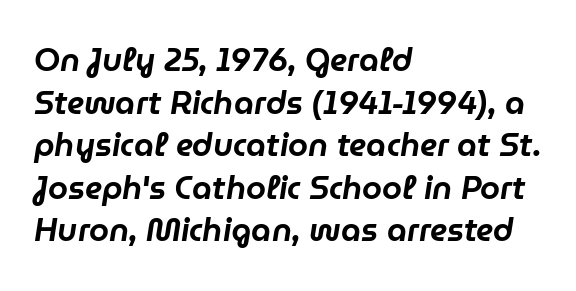
Q: Is the text italic (slanted)? A: Yes, it leans right by about 9 degrees.
Q: Is the text underlined? A: No.
Q: How is the paragraph aligned? A: Left-aligned.
Q: Is the spacing between letters normal or unusually wide? A: Normal.
Q: Is the spacing between lines tight, normal or loose? A: Normal.
Q: Width (condensed, normal, or wide)? A: Normal.
Q: Stroke contrast? A: Low.
Q: x-height? A: Medium.
Q: Monospaced? A: No.
